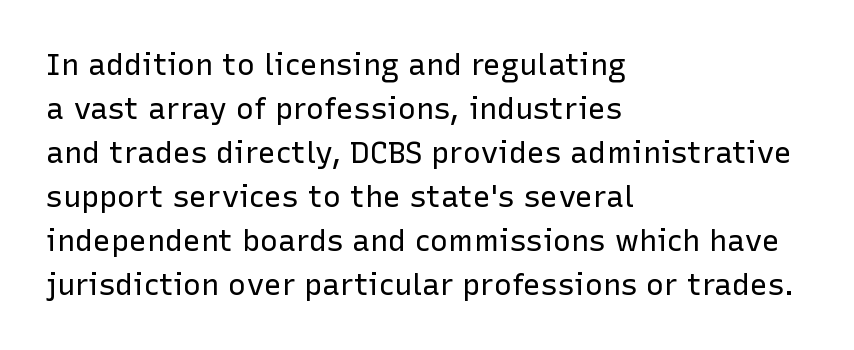
{"serif": "no", "italic": "no", "bold": "no", "weight": "regular", "width": "normal", "stroke_contrast": "low", "x_height": "medium", "monospaced": "no", "underline": "no", "align": "left", "line_spacing": "normal", "line_spacing_ratio": 1.47, "letter_spacing": "normal", "letter_spacing_em": 0.0, "glyph_px": 30}
